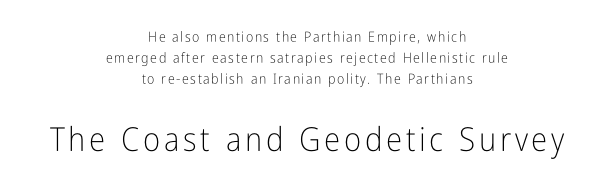
The image shows 33 px light, condensed sans-serif type, upright; set centered, normal line spacing (1.51x), not underlined; the second (bottom) block is 2.36x larger; low stroke contrast and a medium x-height.
